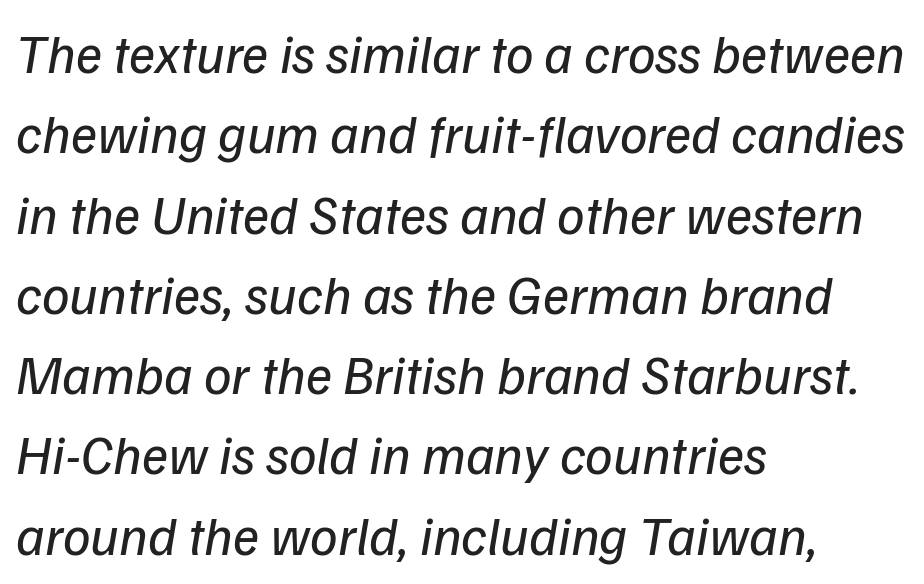
The image shows 55 px regular-weight sans-serif type; set left-aligned, normal line spacing (1.46x), normal letter spacing, not underlined; low stroke contrast and a medium x-height.
